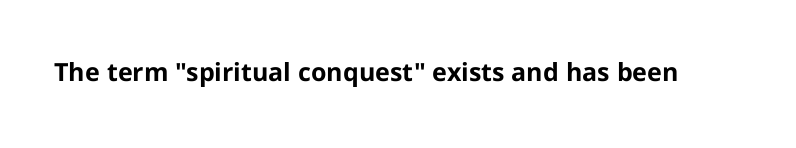
Q: Is the text bold? A: Yes.
Q: Is the text italic (slanted)? A: No, it is upright.
Q: Is the text underlined? A: No.
Q: Is the spacing between letters normal or unusually wide? A: Normal.
